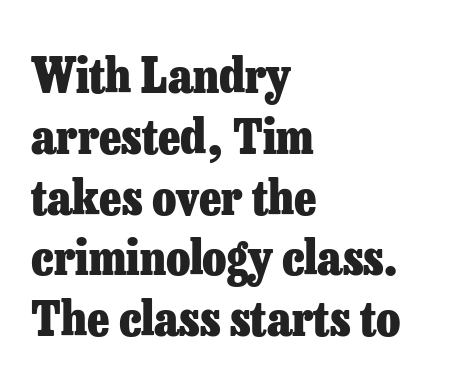
The image shows 49 px heavy serif type, upright; set left-aligned, line spacing 1.24x, normal letter spacing, not underlined; low stroke contrast and a medium x-height.
